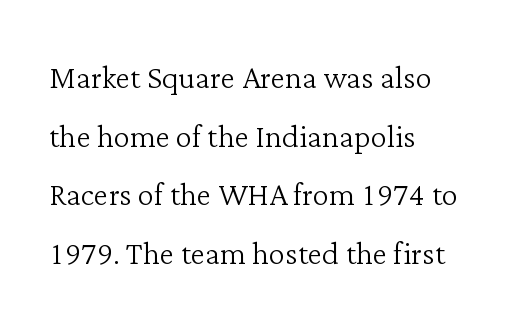
Posture: vertical. The designer left line spacing at the default. This sample uses a serif face. In CSS terms this would be text-align: left.
